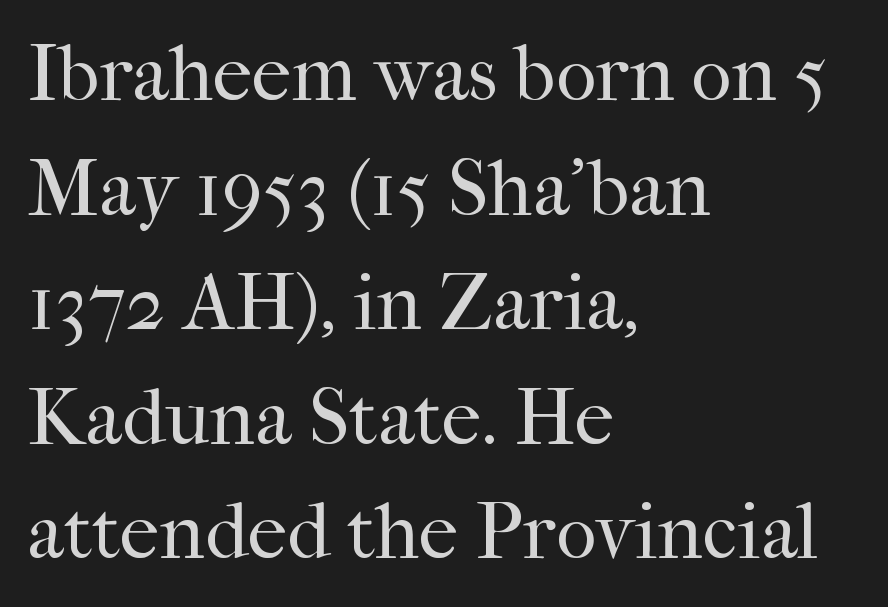
{"serif": "yes", "italic": "no", "bold": "no", "weight": "regular", "width": "normal", "stroke_contrast": "high", "x_height": "medium", "monospaced": "no", "underline": "no", "align": "left", "line_spacing": "normal", "line_spacing_ratio": 1.45, "letter_spacing": "normal", "letter_spacing_em": 0.0, "glyph_px": 79}
